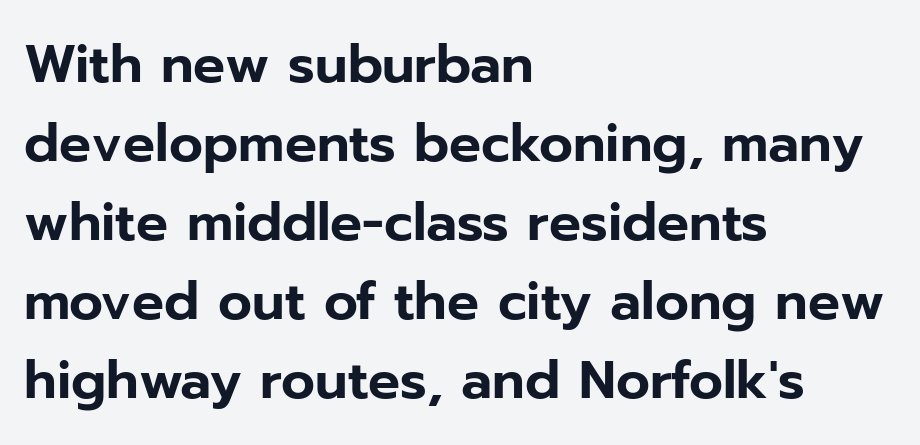
Q: Is the text italic (slanted)? A: No, it is upright.
Q: Is the typeface a serif or a sans-serif typeface? A: Sans-serif.
Q: Is the text underlined? A: No.
Q: How is the paragraph aligned? A: Left-aligned.
Q: Is the spacing between letters normal or unusually wide? A: Normal.
Q: Is the spacing between lines tight, normal or loose? A: Normal.
Q: Width (condensed, normal, or wide)? A: Normal.
Q: Stroke contrast? A: Low.
Q: x-height? A: Medium.
Q: Monospaced? A: No.
